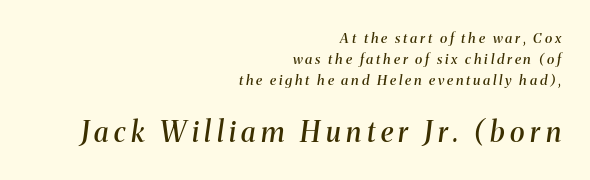
The image shows 28 px semibold serif type, italic (leaning right); set right-aligned, normal line spacing (1.5x), unusually wide letter spacing (+0.2 em), not underlined; the second (bottom) block is 2.0x larger; medium stroke contrast and a medium x-height.
